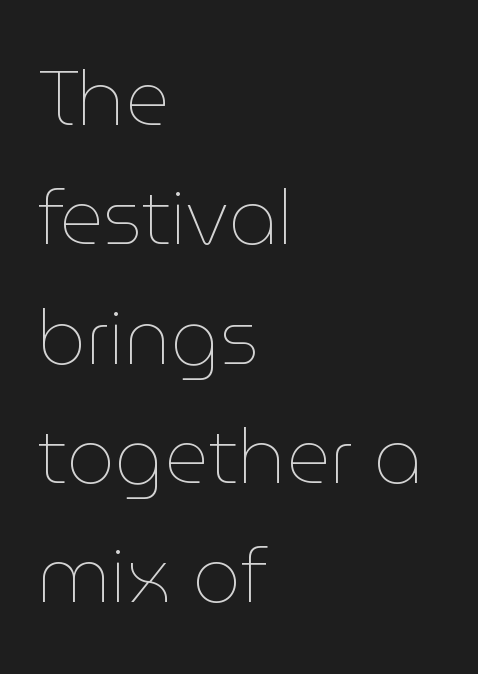
When letters stand straight like this, we call the style roman or upright. Do the characters align in a grid? No, the font is proportional. Vertical spacing — default. Caption: face not bold, strokes unweighted.
